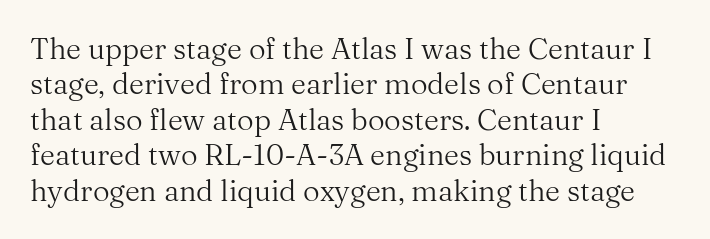
{"serif": "yes", "italic": "no", "bold": "no", "weight": "regular", "width": "normal", "stroke_contrast": "medium", "x_height": "medium", "monospaced": "no", "underline": "no", "align": "left", "line_spacing_ratio": 1.22, "letter_spacing": "normal", "letter_spacing_em": 0.0, "glyph_px": 29}
